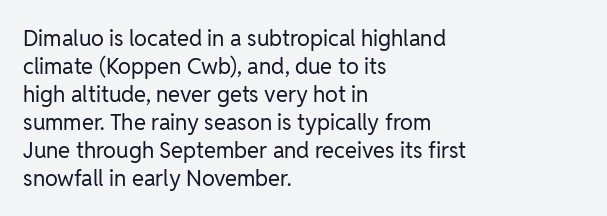
The image shows 22 px text type, upright; set left-aligned, normal line spacing (1.27x), normal letter spacing, not underlined.
